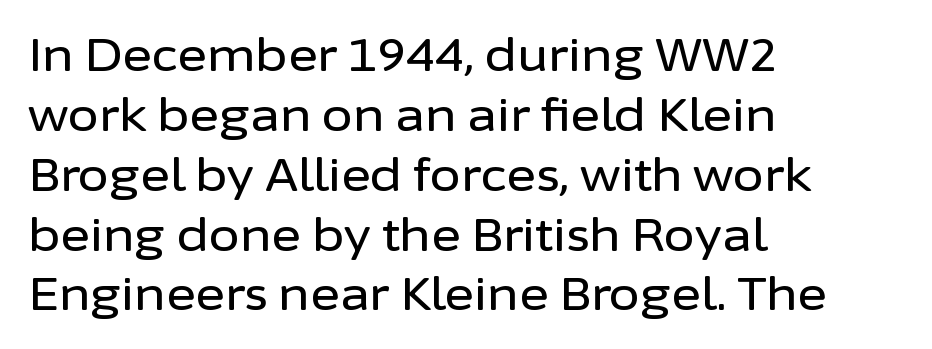
Alignment: flush left. The type family on display is of the sans-serif kind. A typesetter would call this leading conventional body-copy spacing. The letterforms sit shoulder to shoulder at normal distance. Nobody drew a line under any word here. Notice how the stems are strictly vertical — no italics here.
